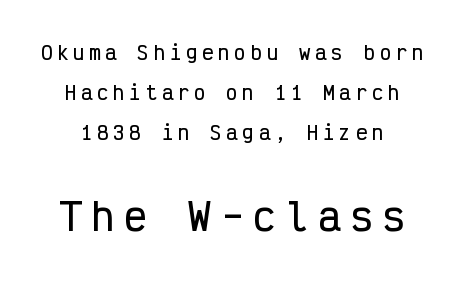
The image shows 38 px condensed sans-serif type, upright, monospaced; set loose line spacing (2.1x), unusually wide letter spacing (+0.25 em), not underlined; the second (bottom) block is 2.0x larger; low stroke contrast and a medium x-height.
